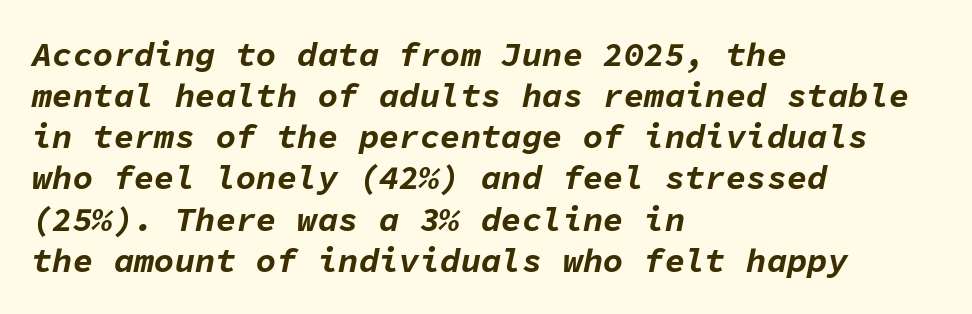
{"italic": "yes", "lean": "right", "slant_degrees": 11, "bold": "yes", "weight": "bold", "width": "normal", "stroke_contrast": "low", "x_height": "medium", "monospaced": "yes", "underline": "no", "align": "left", "line_spacing_ratio": 1.21, "letter_spacing": "normal", "letter_spacing_em": 0.0, "glyph_px": 34}
